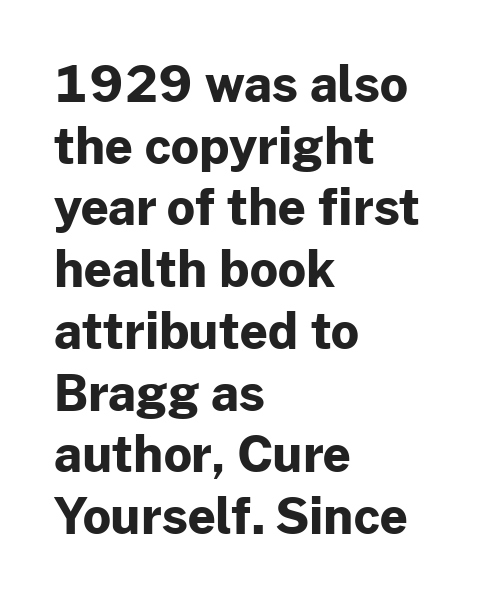
Typeset ragged right — the left edge is the straight one. Letter spacing: default. Reading down the column, the eye jumps a familiar distance to each next line. Note the varied advance widths — an 'i' is clearly narrower than an 'm'.
